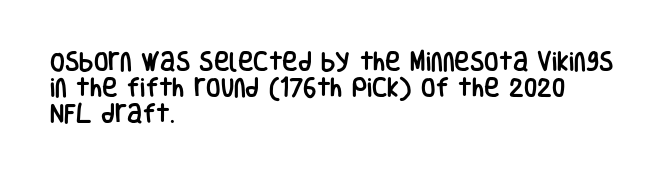
{"italic": "no", "underline": "no", "align": "left", "line_spacing_ratio": 1.23, "letter_spacing": "normal", "letter_spacing_em": 0.0, "glyph_px": 21}
